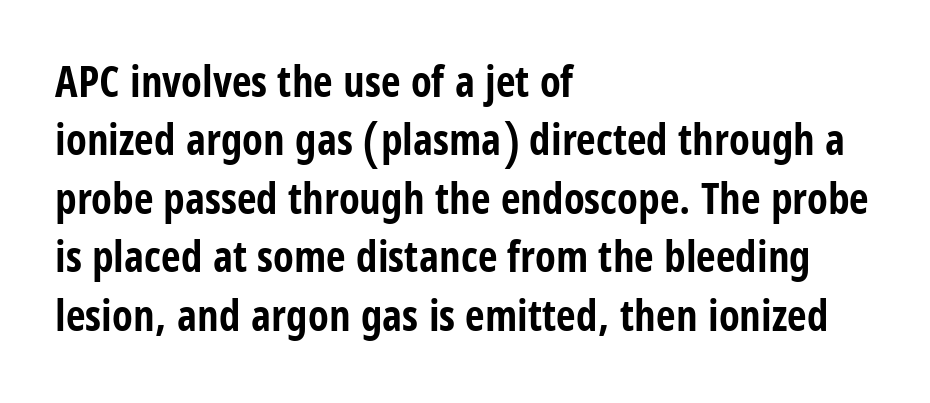
The image shows 43 px bold, condensed sans-serif type, upright; set left-aligned, normal line spacing (1.36x), normal letter spacing, not underlined; low stroke contrast and a large x-height.
